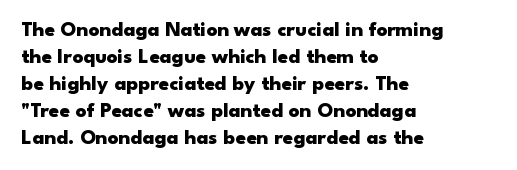
The image shows 21 px bold type, upright; set left-aligned, normal line spacing (1.28x), normal letter spacing, not underlined.
